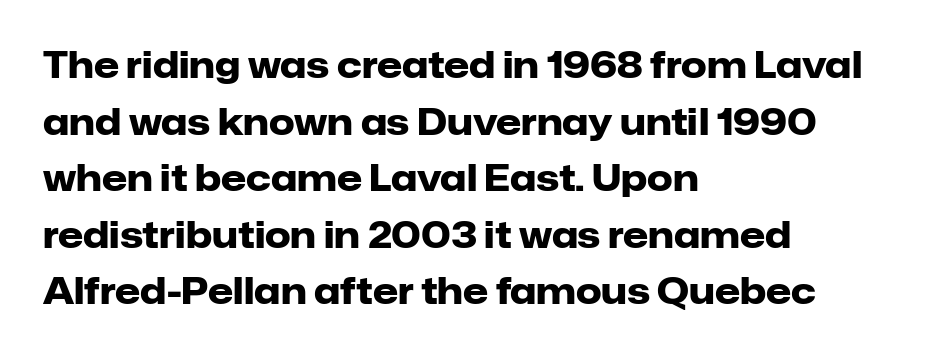
Q: Is the text bold? A: Yes.
Q: Is the text italic (slanted)? A: No, it is upright.
Q: Is the typeface a serif or a sans-serif typeface? A: Sans-serif.
Q: Is the text underlined? A: No.
Q: How is the paragraph aligned? A: Left-aligned.
Q: Is the spacing between letters normal or unusually wide? A: Normal.
Q: Is the spacing between lines tight, normal or loose? A: Normal.
Q: Width (condensed, normal, or wide)? A: Normal.
Q: Stroke contrast? A: Low.
Q: x-height? A: Medium.
Q: Monospaced? A: No.
